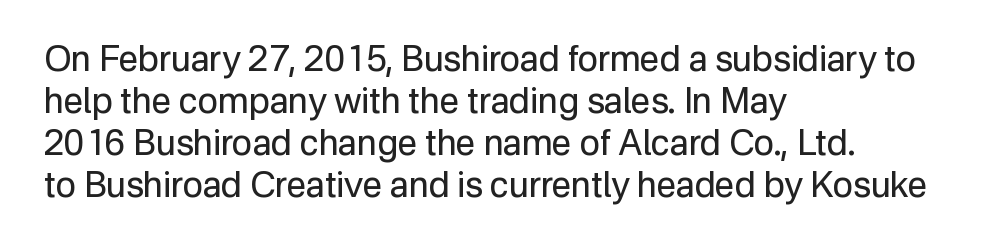
{"serif": "no", "italic": "no", "bold": "no", "weight": "regular", "width": "normal", "stroke_contrast": "low", "x_height": "medium", "monospaced": "no", "underline": "no", "align": "left", "line_spacing_ratio": 1.2, "letter_spacing": "normal", "letter_spacing_em": 0.0, "glyph_px": 35}
